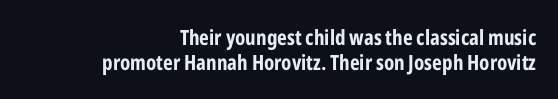
The image shows 21 px bold type, upright; set right-aligned, line spacing 1.18x, normal letter spacing, not underlined.
